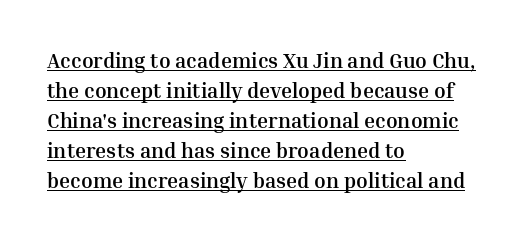
{"italic": "no", "bold": "yes", "underline": "yes", "align": "left", "line_spacing": "normal", "line_spacing_ratio": 1.43, "letter_spacing": "normal", "letter_spacing_em": 0.0, "glyph_px": 21}
